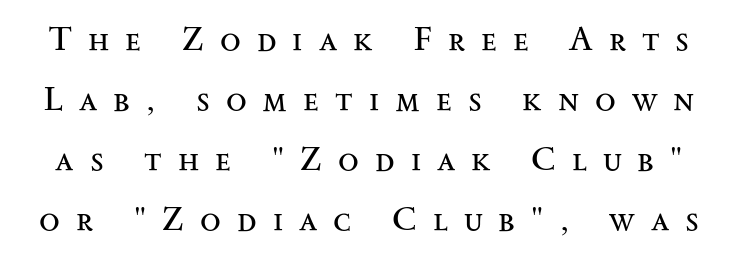
Quick note: underline off. Caption: expanded tracking, letters set apart. On a weight scale, this lands at 450 or below. Varying glyph widths throughout — classic text-font behaviour. Every stem runs plumb, perpendicular to the baseline. The text was rendered using a seriffed face with decorative stroke endings.
